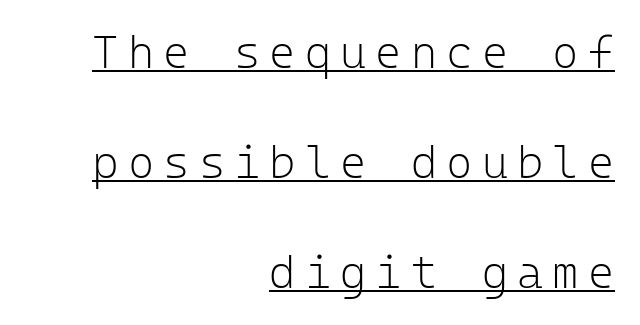
Q: Is the text bold? A: No.
Q: Is the text italic (slanted)? A: No, it is upright.
Q: Is the typeface a serif or a sans-serif typeface? A: Sans-serif.
Q: Is the text underlined? A: Yes.
Q: How is the paragraph aligned? A: Right-aligned.
Q: Is the spacing between letters normal or unusually wide? A: Unusually wide.
Q: Is the spacing between lines tight, normal or loose? A: Loose.
Q: Width (condensed, normal, or wide)? A: Normal.
Q: Stroke contrast? A: Low.
Q: x-height? A: Medium.
Q: Monospaced? A: Yes.
